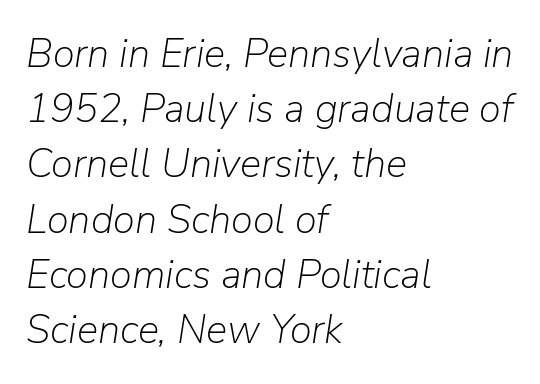
The image shows 40 px light type, italic (leaning right); set left-aligned, normal line spacing (1.38x), normal letter spacing, not underlined; low stroke contrast and a medium x-height.
